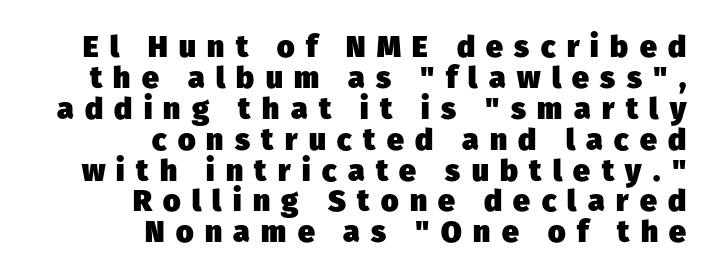
The image shows 30 px heavy sans-serif type; set right-aligned, tight line spacing (1.03x), unusually wide letter spacing (+0.38 em), not underlined; low stroke contrast and a medium x-height.
